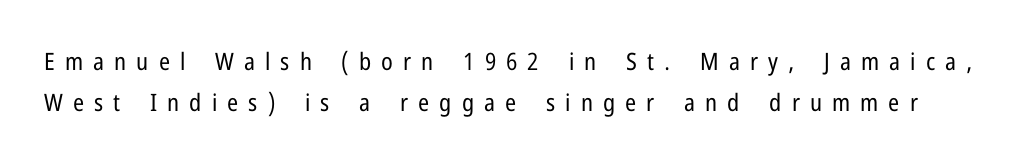
Q: Is the text bold? A: No.
Q: Is the text italic (slanted)? A: No, it is upright.
Q: Is the text underlined? A: No.
Q: Is the spacing between letters normal or unusually wide? A: Unusually wide.
